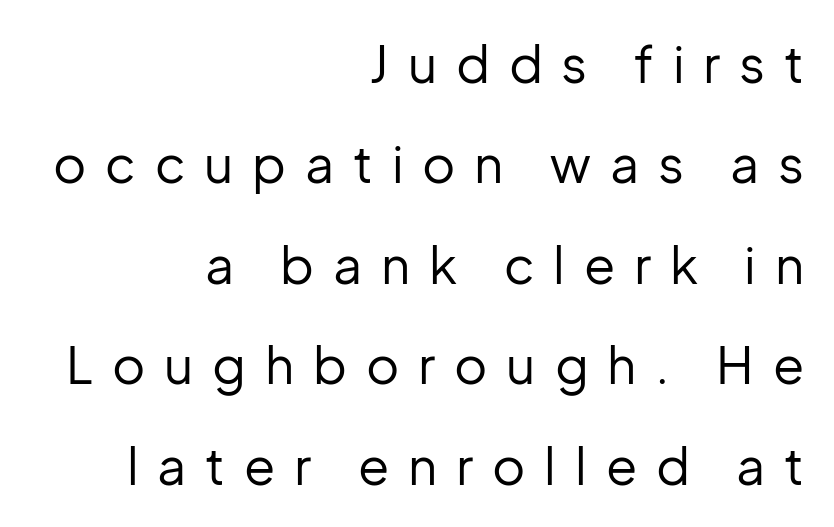
The image shows 51 px regular-weight sans-serif type, upright; set right-aligned, loose line spacing (1.97x), unusually wide letter spacing (+0.37 em), not underlined; low stroke contrast and a medium x-height.
